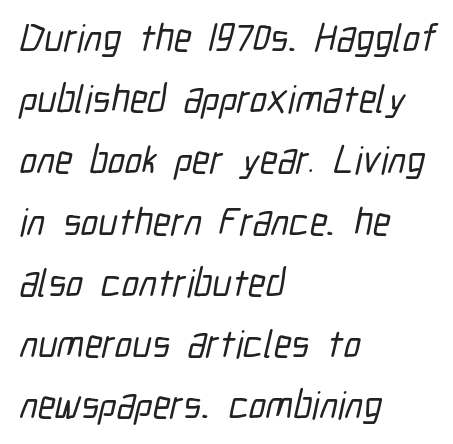
The image shows 39 px condensed sans-serif type; set left-aligned, normal line spacing (1.57x), normal letter spacing, not underlined; low stroke contrast and a medium x-height.
